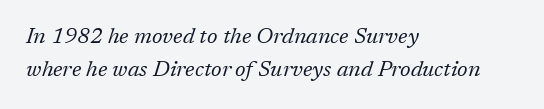
The face used here is rendered with its standard letterfit. Rendered with sloped, italic letterforms. Is there much room between lines? A standard amount, neither cramped nor airy. Compared with a typical body face, this is equally light or lighter still.
